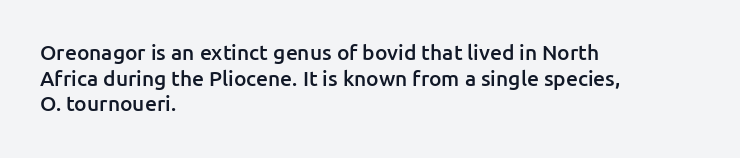
Nobody drew a line under any word here. The letters stand straight up with perfectly vertical stems. Emphasis by weight is partial: semibold. Nobody touched the tracking dial on this one. Compared with a centered layout, this one pins lines to the left instead.
